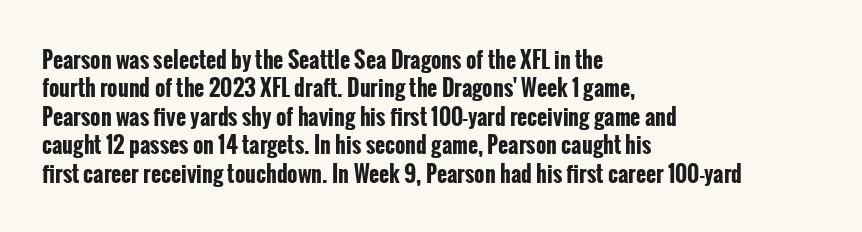
Q: Is the text bold? A: Yes.
Q: Is the text italic (slanted)? A: No, it is upright.
Q: Is the text underlined? A: No.
Q: How is the paragraph aligned? A: Left-aligned.
Q: Is the spacing between letters normal or unusually wide? A: Normal.
Q: Is the spacing between lines tight, normal or loose? A: Normal.
